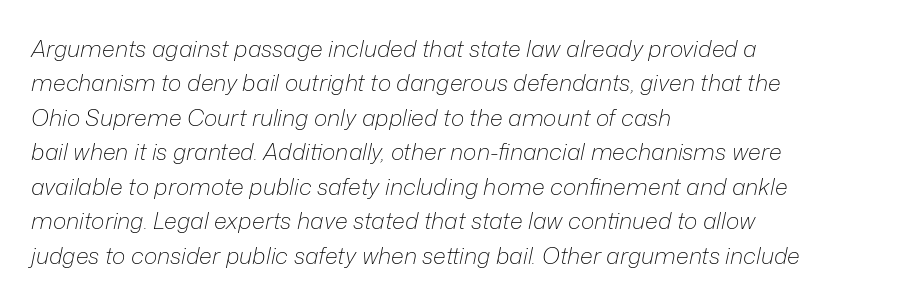
Q: Is the text bold? A: No.
Q: Is the text italic (slanted)? A: Yes, it leans right by about 12 degrees.
Q: Is the text underlined? A: No.
Q: How is the paragraph aligned? A: Left-aligned.
Q: Is the spacing between letters normal or unusually wide? A: Normal.
Q: Is the spacing between lines tight, normal or loose? A: Normal.
